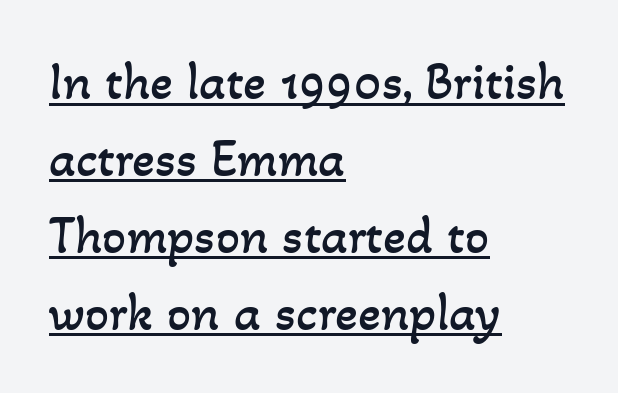
The image shows 53 px regular-weight type; set left-aligned, normal line spacing (1.45x), normal letter spacing, underlined; low stroke contrast and a small x-height.
